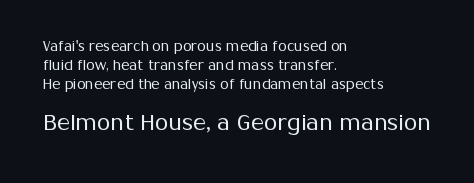
These lines were composed using upright roman letters. How would I describe the line gaps? Plain and ordinary. Nobody drew a line under any word here. Nothing heavy about these letters — not bold at all. The letterforms sit shoulder to shoulder at normal distance.
